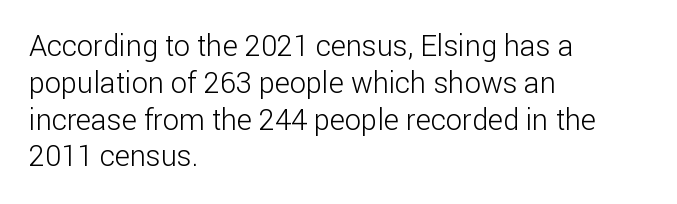
Q: Is the text bold? A: No.
Q: Is the text italic (slanted)? A: No, it is upright.
Q: Is the typeface a serif or a sans-serif typeface? A: Sans-serif.
Q: Is the text underlined? A: No.
Q: How is the paragraph aligned? A: Left-aligned.
Q: Is the spacing between letters normal or unusually wide? A: Normal.
Q: Is the spacing between lines tight, normal or loose? A: Normal.
Q: Width (condensed, normal, or wide)? A: Normal.
Q: Stroke contrast? A: Low.
Q: x-height? A: Medium.
Q: Monospaced? A: No.
